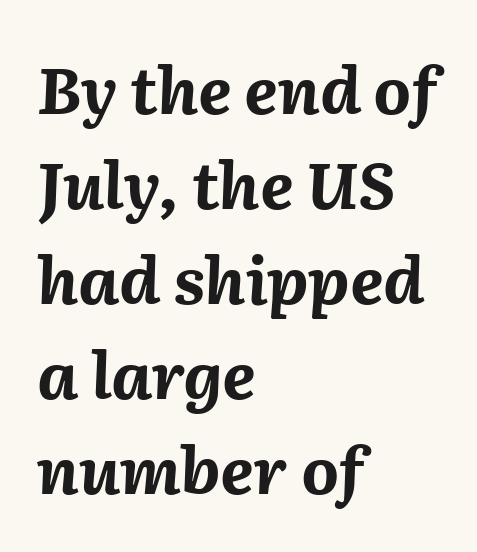
Emphasis-style slanted type is in use. Baseline-to-baseline distance is the conventional proportion of letter height. The letters advance in unequal steps, a hallmark of proportional type. This sample uses plain, unmodified letter spacing. This rendering features lettering with no underline. Where is the straight margin? On the left.
